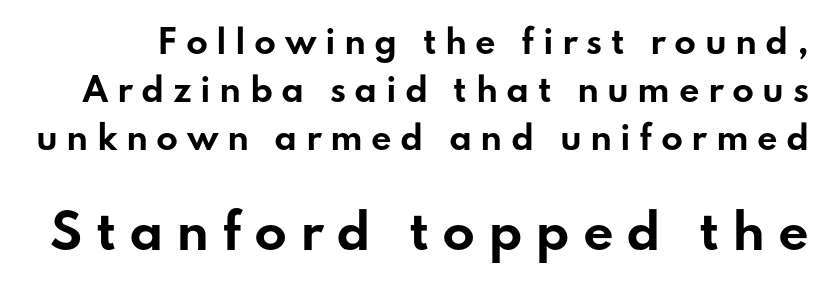
{"serif": "no", "italic": "no", "bold": "yes", "weight": "bold", "width": "wide", "stroke_contrast": "low", "x_height": "small", "monospaced": "no", "underline": "no", "line_spacing": "normal", "line_spacing_ratio": 1.5, "letter_spacing": "wide", "letter_spacing_em": 0.26, "larger_block": "second", "size_ratio": 1.5, "glyph_px": 48}
